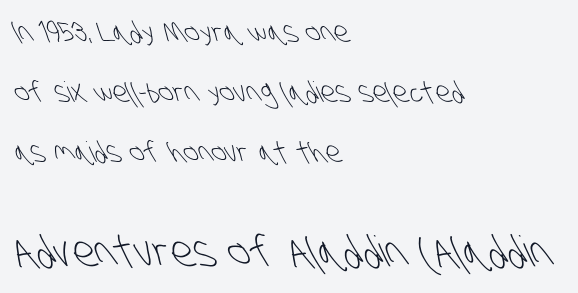
Q: Is the text bold? A: No.
Q: Is the typeface a serif or a sans-serif typeface? A: Sans-serif.
Q: Is the text underlined? A: No.
Q: How is the paragraph aligned? A: Left-aligned.
Q: Is the spacing between letters normal or unusually wide? A: Normal.
Q: Is the spacing between lines tight, normal or loose? A: Loose.
Q: Which block of text is set in a larger size, the first (top) or the second (bottom)? A: The second (bottom) one.
Q: Width (condensed, normal, or wide)? A: Condensed.
Q: Stroke contrast? A: Low.
Q: x-height? A: Large.
Q: Monospaced? A: No.
